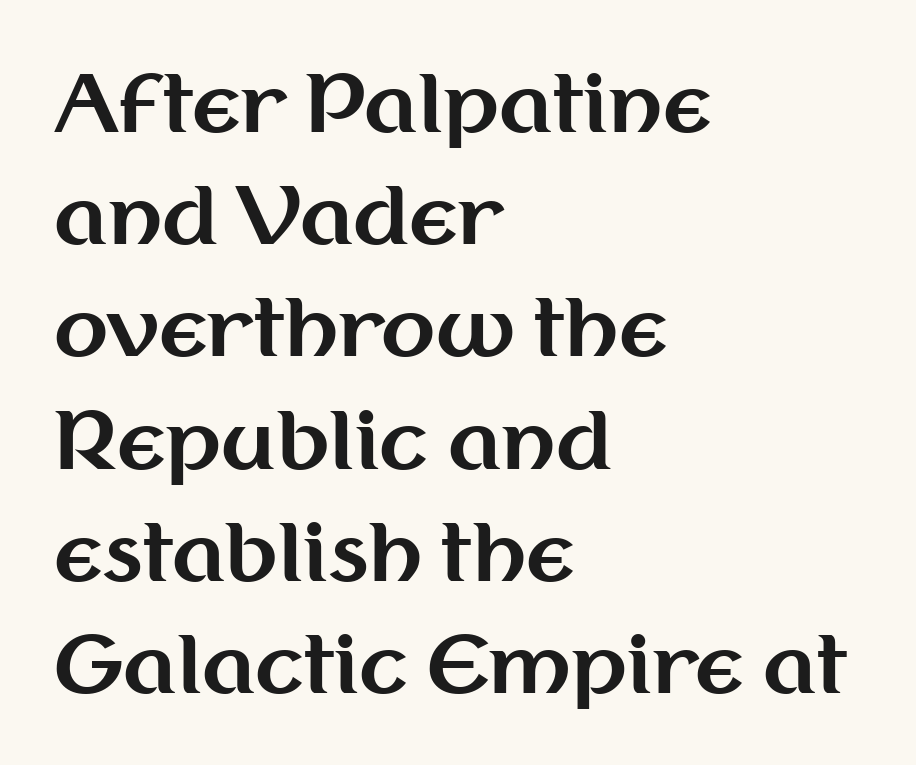
No feet cap the strokes, marking this as sans-serif type. Compared with an ordinary text face, these strokes are far heavier — a full bold. The space beneath each line is pristine and unruled. In terms of leading, this rendering sits right in the middle. When letters stand straight like this, we call the style roman or upright. One-word summary of the alignment: left.
